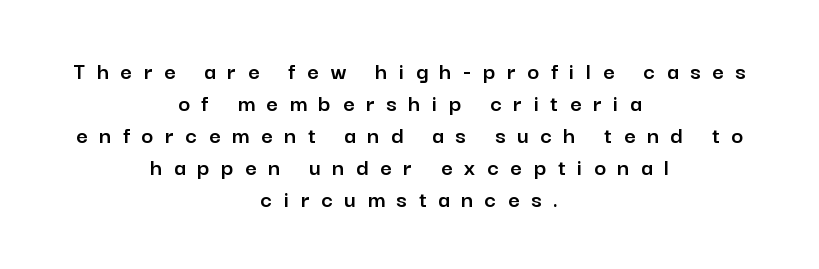
Q: Is the text italic (slanted)? A: No, it is upright.
Q: Is the text underlined? A: No.
Q: How is the paragraph aligned? A: Centered.
Q: Is the spacing between letters normal or unusually wide? A: Unusually wide.
Q: Is the spacing between lines tight, normal or loose? A: Normal.
